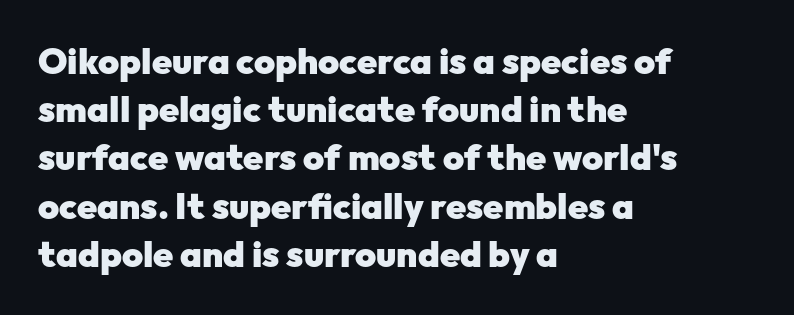
These lines are rendered in a variable-pitch font. The line-height multiplier appears to be the usual default. Does the lettering tilt? It doesn't — this is upright. Here the glyphs are tracked normally, forming tight word shapes. Type without underlining.
